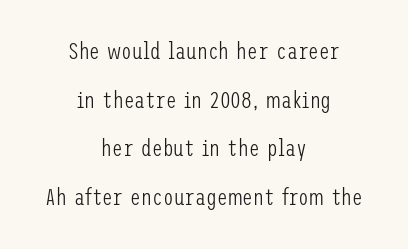
The image shows 24 px text type, upright; set centered, loose line spacing (2.03x), normal letter spacing, not underlined.
